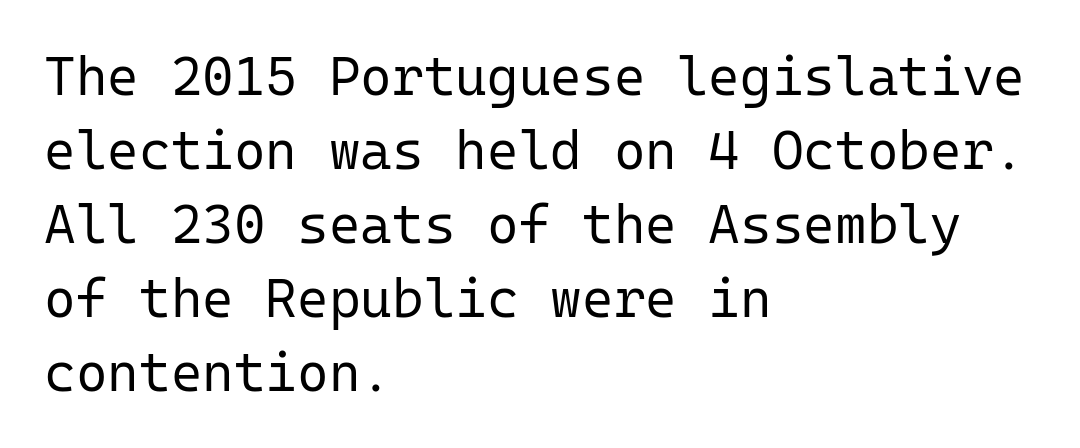
The image shows 54 px regular-weight sans-serif type, upright, monospaced; set left-aligned, normal line spacing (1.37x), normal letter spacing, not underlined; low stroke contrast and a medium x-height.
